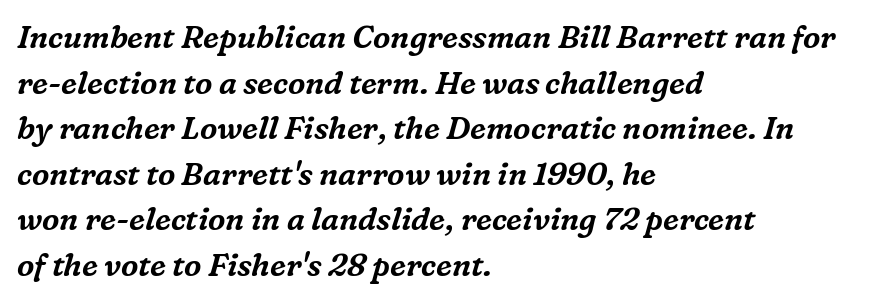
Q: Is the text italic (slanted)? A: Yes, it leans right by about 16 degrees.
Q: Is the typeface a serif or a sans-serif typeface? A: Serif.
Q: Is the text underlined? A: No.
Q: How is the paragraph aligned? A: Left-aligned.
Q: Is the spacing between letters normal or unusually wide? A: Normal.
Q: Is the spacing between lines tight, normal or loose? A: Normal.
Q: Width (condensed, normal, or wide)? A: Normal.
Q: Stroke contrast? A: Medium.
Q: x-height? A: Medium.
Q: Monospaced? A: No.
